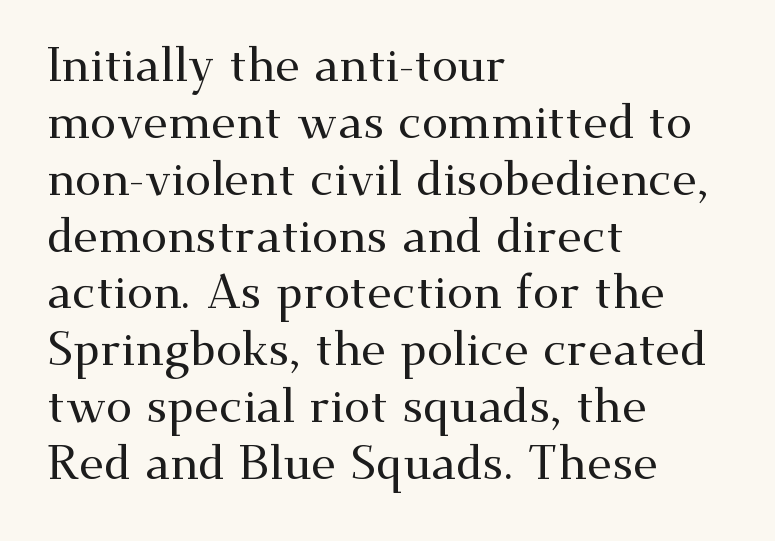
Do the characters align in a grid? No, the font is proportional. The foot of each line stays bare and open. Compared with typical body copy, the letter spacing here is the same. In terms of posture, this sample is upright. All the whitespace from short lines collects on the right. The passage shown is typeset with a serif family.
